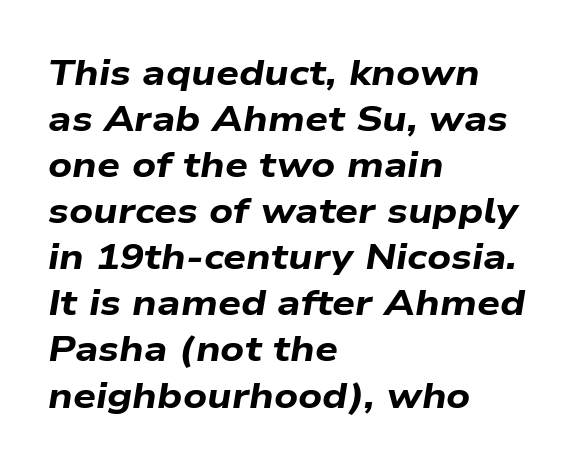
The image shows 36 px bold, wide type, italic (leaning right); set left-aligned, normal line spacing (1.28x), normal letter spacing, not underlined; low stroke contrast and a medium x-height.
